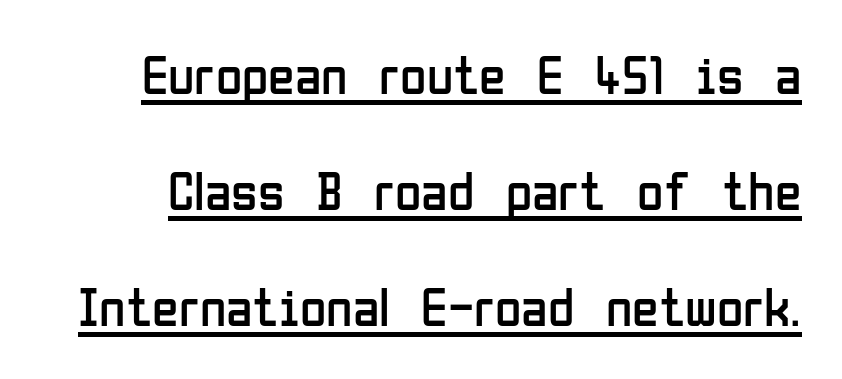
These glyphs show unthickened strokes, regular width or finer. Examine the stroke ends and you'll find no serifs. The letters stand upright; this is a roman face. This is underlined copy, the kind a proofreader might mark for attention. The rendering uses a large line-height, opening up the rows. The passage shown is typed in a proportional face where columns would drift.
